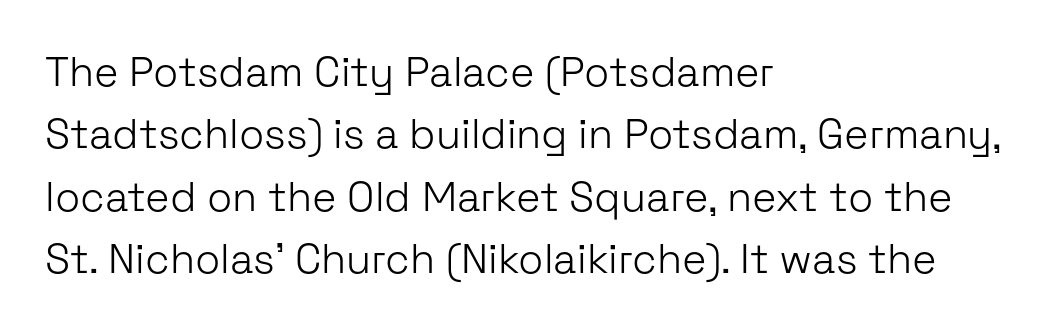
{"serif": "no", "italic": "no", "bold": "no", "weight": "light", "width": "normal", "stroke_contrast": "low", "x_height": "medium", "monospaced": "no", "underline": "no", "align": "left", "line_spacing": "normal", "line_spacing_ratio": 1.52, "letter_spacing": "normal", "letter_spacing_em": 0.0, "glyph_px": 41}
